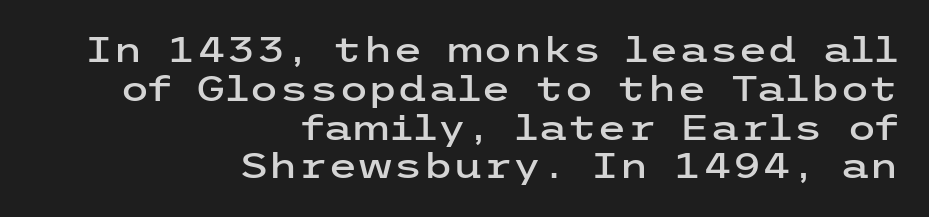
{"serif": "no", "italic": "no", "width": "wide", "stroke_contrast": "low", "x_height": "medium", "underline": "no", "align": "right", "line_spacing": "tight", "line_spacing_ratio": 1.14, "letter_spacing": "normal", "letter_spacing_em": 0.0, "glyph_px": 34}
